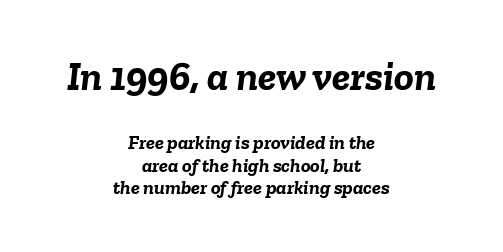
Q: Is the text bold? A: Yes.
Q: Is the text italic (slanted)? A: Yes, it leans right by about 6 degrees.
Q: Is the text underlined? A: No.
Q: How is the paragraph aligned? A: Centered.
Q: Is the spacing between letters normal or unusually wide? A: Normal.
Q: Is the spacing between lines tight, normal or loose? A: Tight.
Q: Which block of text is set in a larger size, the first (top) or the second (bottom)? A: The first (top) one.
Q: Width (condensed, normal, or wide)? A: Normal.
Q: Stroke contrast? A: Low.
Q: x-height? A: Medium.
Q: Monospaced? A: No.
